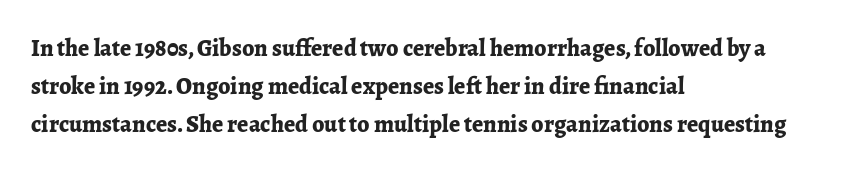
Any mark beneath the type? The region is blank. The letters stand upright; this is a roman face. The type is set solid horizontally, with unmodified tracking. Which margin do the lines hug? The left one — the right edge is uneven. The rendering uses a bold face; every stroke is thick and dark.
